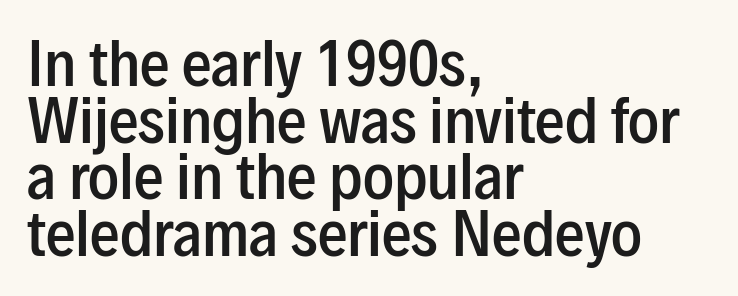
The image shows 59 px semibold, condensed sans-serif type, upright; set left-aligned, tight line spacing (0.96x), normal letter spacing, not underlined; low stroke contrast and a medium x-height.
